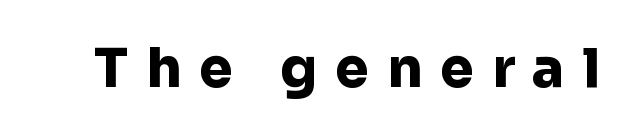
The passage shown is not underscored anywhere. Does the weight exceed regular? Yes, all the way to bold. Look at the bottom of the vertical strokes: they stop flat, with no serifs. A typesetter would mark this as roman, not italic.
